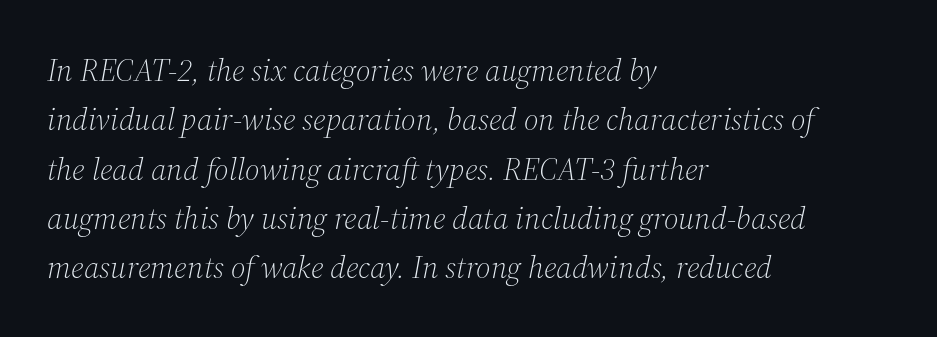
The image shows 32 px light serif type, italic (leaning right); set left-aligned, normal line spacing (1.54x), normal letter spacing, not underlined; medium stroke contrast and a medium x-height.
